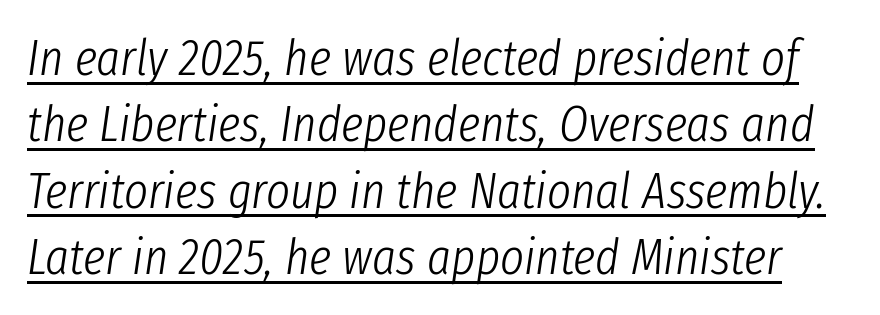
{"italic": "yes", "lean": "right", "slant_degrees": 8, "bold": "no", "weight": "light", "width": "condensed", "stroke_contrast": "low", "x_height": "medium", "monospaced": "no", "underline": "yes", "line_spacing": "normal", "line_spacing_ratio": 1.3, "letter_spacing": "normal", "letter_spacing_em": 0.0, "glyph_px": 51}
